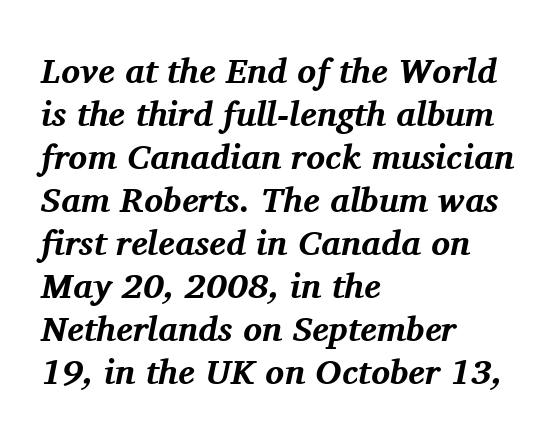
{"serif": "yes", "italic": "yes", "lean": "right", "slant_degrees": 11, "bold": "yes", "weight": "bold", "width": "normal", "stroke_contrast": "medium", "x_height": "medium", "monospaced": "no", "underline": "no", "align": "left", "line_spacing_ratio": 1.23, "letter_spacing": "normal", "letter_spacing_em": 0.0, "glyph_px": 35}
